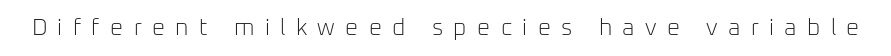
The specimen omits any rule beneath the text block's lines. The letters stand upright; this is a roman face. The cut favours lightness, reaching ordinary text weight at its darkest. The face used here is rendered with a markedly widened letterfit.
